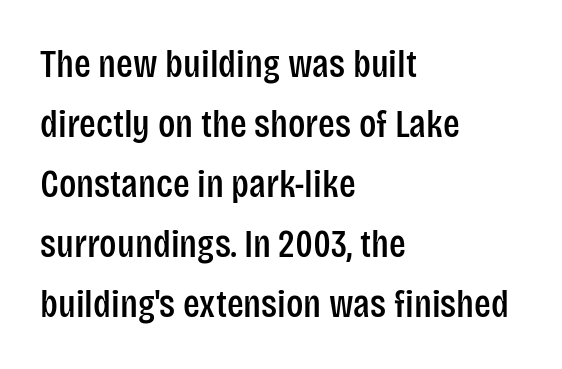
A typesetter would label this face a sans. Think of a printed novel: that variable character pitch is what you see here. Words float on clear page, feet unadorned. Tracking here is standard; glyphs follow each other at the usual distance.
